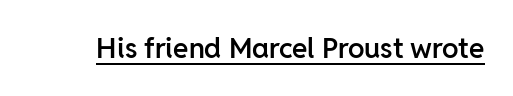
The letters are semibold — heavier than regular but short of a full bold. This sample uses an upright cut, with every glyph sitting square on the baseline. This sample carries an underscore along the baseline area. Students, note that the glyphs here touch the page at normal intervals. The rendering uses natural spacing where letterforms have individual widths.
